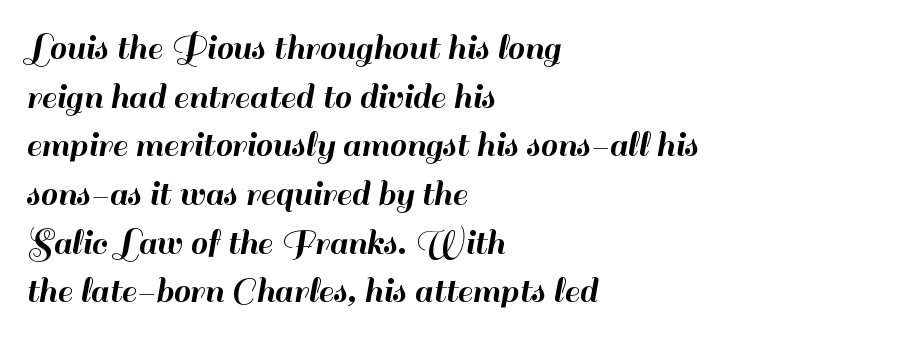
This rendering leaves character spacing at its baseline value. In terms of letterform style, serifs are entirely absent. Looks like regular typesetting: each glyph gets only the width it needs. The leading is moderate, giving the passage an even texture. Underline: absent. The compositor pushed each line to the left boundary.
